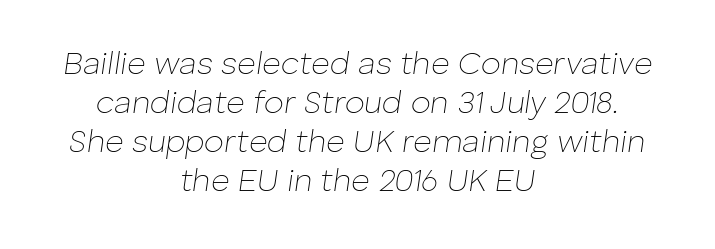
Character widths vary here, with narrow letters taking less room than wide ones. The passage shown has conventional tracking throughout. The lines in this sample share a center point and differ in where they start and stop. The font is comparable to plain body text, perhaps lighter.
